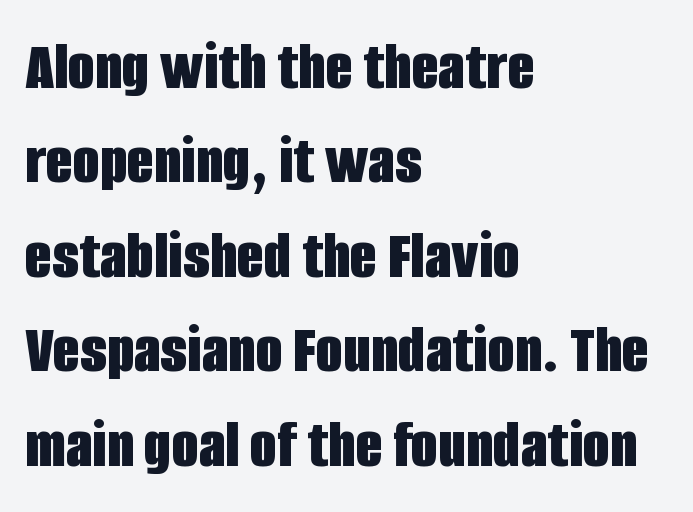
{"serif": "no", "italic": "no", "bold": "yes", "weight": "bold", "width": "condensed", "stroke_contrast": "low", "x_height": "large", "monospaced": "no", "underline": "no", "align": "left", "line_spacing": "normal", "line_spacing_ratio": 1.35, "letter_spacing": "normal", "letter_spacing_em": 0.0, "glyph_px": 70}
